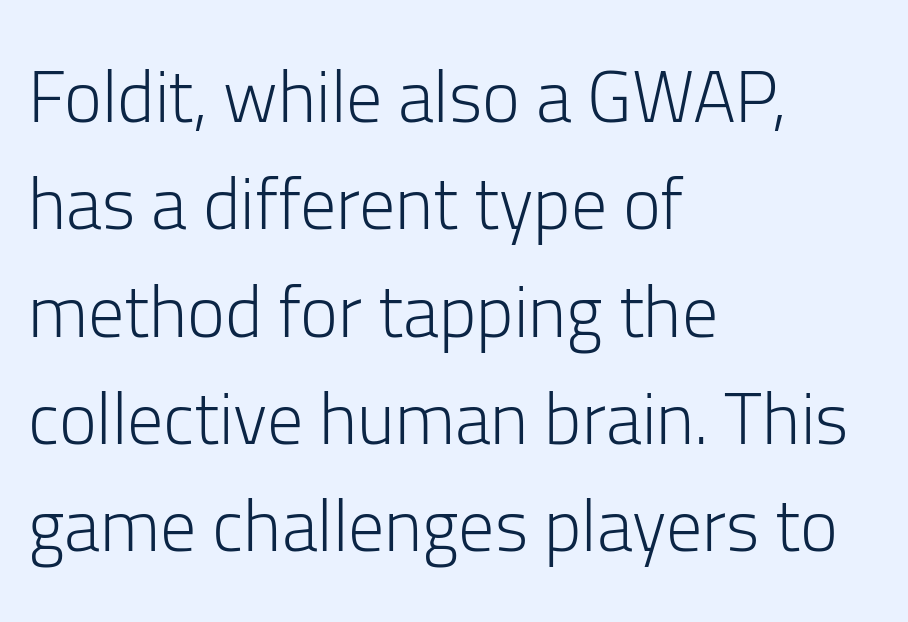
The image shows 72 px light sans-serif type, upright; set left-aligned, normal line spacing (1.49x), normal letter spacing, not underlined; low stroke contrast and a medium x-height.
